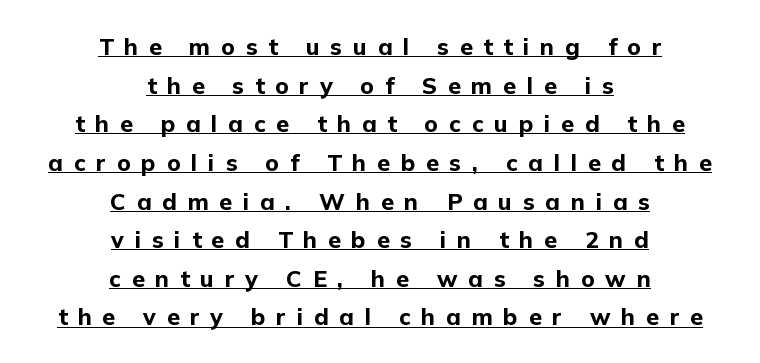
The image shows 23 px bold type, upright; set centered, normal line spacing (1.68x), unusually wide letter spacing (+0.47 em), underlined.
